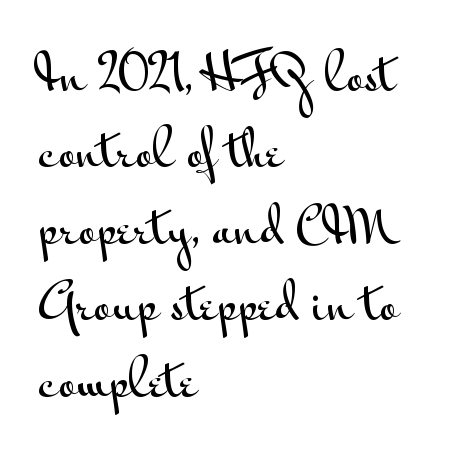
The image shows 49 px wide sans-serif type; set left-aligned, normal line spacing (1.56x), normal letter spacing, not underlined; medium stroke contrast and a small x-height.
